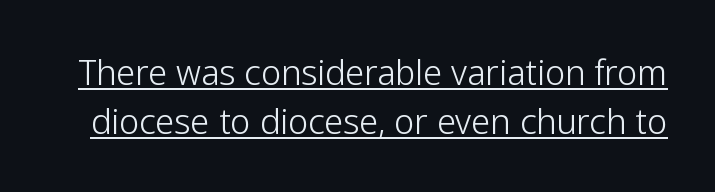
{"serif": "no", "italic": "no", "bold": "no", "weight": "light", "width": "normal", "stroke_contrast": "low", "x_height": "medium", "monospaced": "no", "underline": "yes", "line_spacing": "normal", "line_spacing_ratio": 1.43, "letter_spacing": "normal", "letter_spacing_em": 0.0, "glyph_px": 34}
